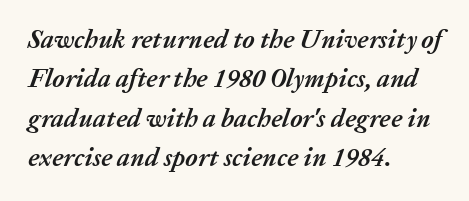
Q: Is the text bold? A: Yes.
Q: Is the text italic (slanted)? A: Yes, it leans right by about 20 degrees.
Q: Is the text underlined? A: No.
Q: How is the paragraph aligned? A: Left-aligned.
Q: Is the spacing between letters normal or unusually wide? A: Normal.
Q: Is the spacing between lines tight, normal or loose? A: Normal.
